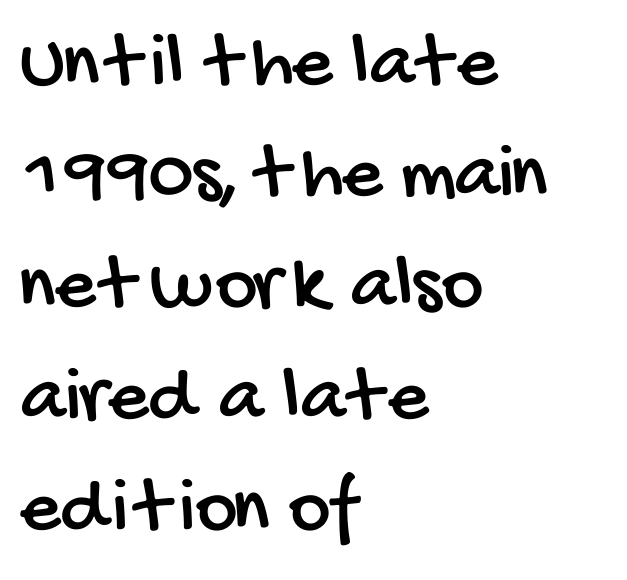
The image shows 80 px condensed sans-serif type; set left-aligned, normal line spacing (1.39x), normal letter spacing, not underlined; low stroke contrast and a large x-height.
